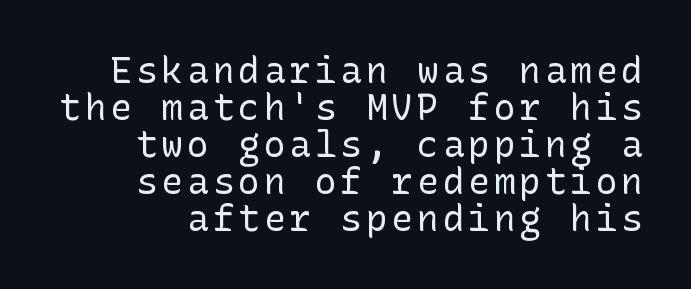
The image shows 36 px regular-weight sans-serif type, upright; set tight line spacing (1.03x), not underlined; low stroke contrast and a medium x-height.
